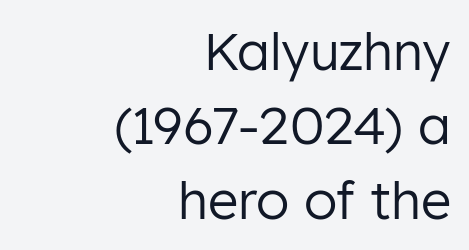
{"serif": "no", "italic": "no", "bold": "no", "weight": "regular", "width": "normal", "stroke_contrast": "low", "x_height": "medium", "monospaced": "no", "underline": "no", "align": "right", "line_spacing": "normal", "line_spacing_ratio": 1.43, "letter_spacing": "normal", "letter_spacing_em": 0.0, "glyph_px": 52}
